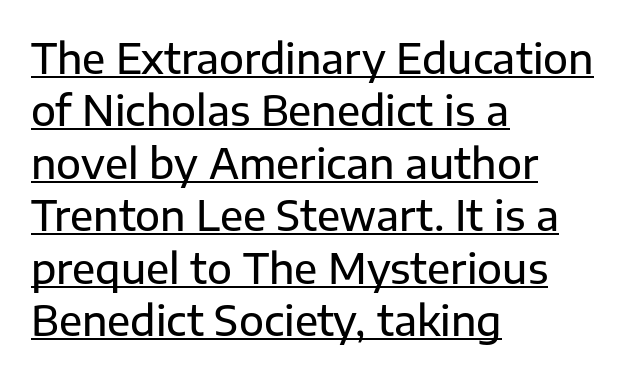
Compared with a centered layout, this one pins lines to the left instead. Spacing verdict: proportional, widths tailored to each character. Standard letterfit; no display-style spreading of the glyphs. Unlike italic type, these characters show no tilt at all. These characters rest on top of a visible drawn line.
